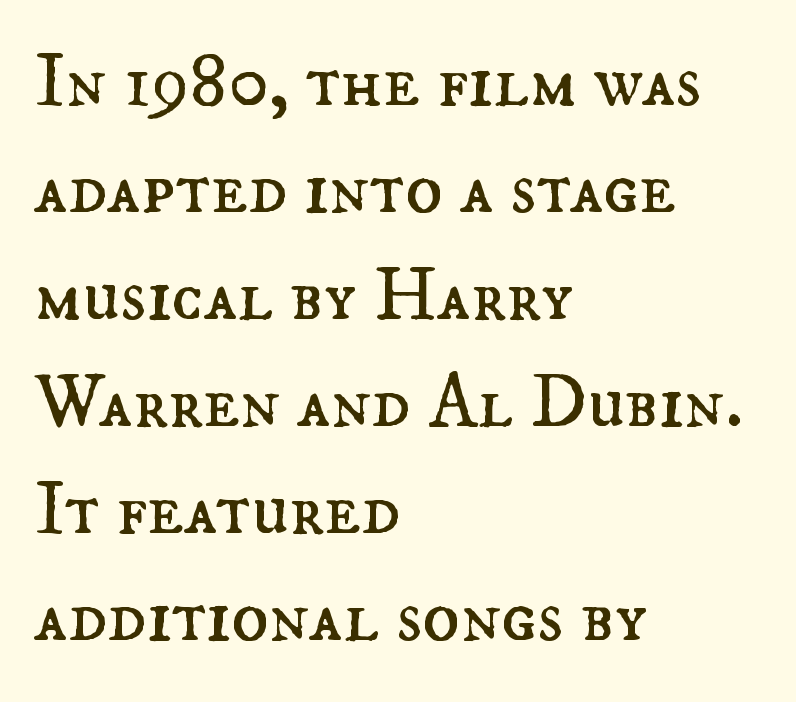
Q: Is the text bold? A: No.
Q: Is the text italic (slanted)? A: No, it is upright.
Q: Is the text underlined? A: No.
Q: How is the paragraph aligned? A: Left-aligned.
Q: Is the spacing between letters normal or unusually wide? A: Normal.
Q: Is the spacing between lines tight, normal or loose? A: Normal.
Q: Width (condensed, normal, or wide)? A: Normal.
Q: Stroke contrast? A: Medium.
Q: x-height? A: Small.
Q: Monospaced? A: No.
